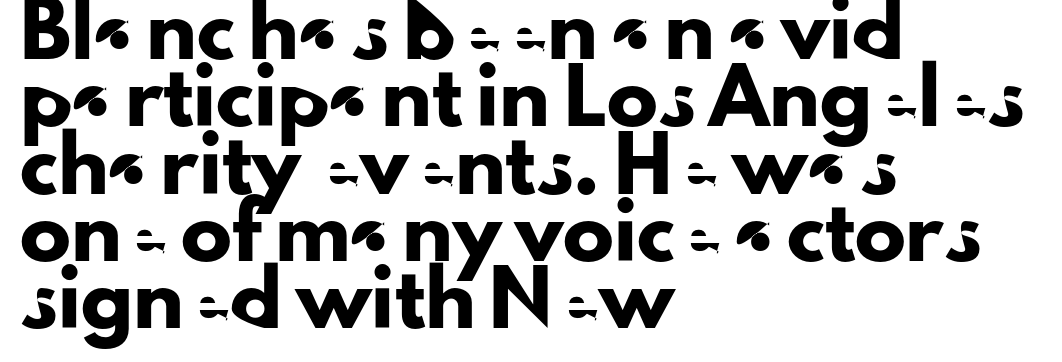
{"serif": "no", "italic": "no", "width": "normal", "stroke_contrast": "low", "x_height": "small", "monospaced": "no", "underline": "no", "align": "left", "line_spacing": "normal", "line_spacing_ratio": 1.32, "letter_spacing": "normal", "letter_spacing_em": 0.0, "glyph_px": 51}
